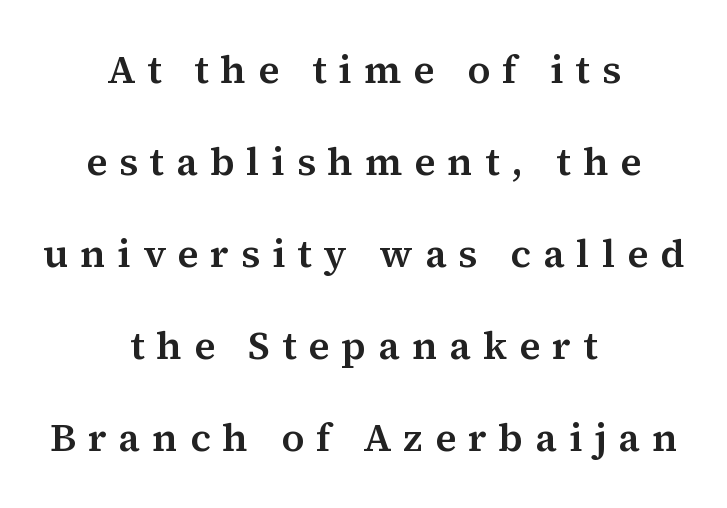
Q: Is the text italic (slanted)? A: No, it is upright.
Q: Is the typeface a serif or a sans-serif typeface? A: Serif.
Q: Is the text underlined? A: No.
Q: How is the paragraph aligned? A: Centered.
Q: Is the spacing between letters normal or unusually wide? A: Unusually wide.
Q: Is the spacing between lines tight, normal or loose? A: Loose.
Q: Width (condensed, normal, or wide)? A: Normal.
Q: Stroke contrast? A: Medium.
Q: x-height? A: Medium.
Q: Monospaced? A: No.
